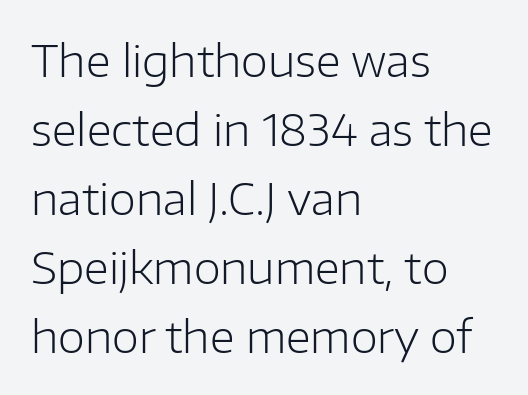
The horizontal fit of the characters is conventional and even. Nope, no serifs anywhere on these letters. On a weight scale, this lands at 450 or below. The glyphs are unaccompanied by any horizontal stroke below them.
